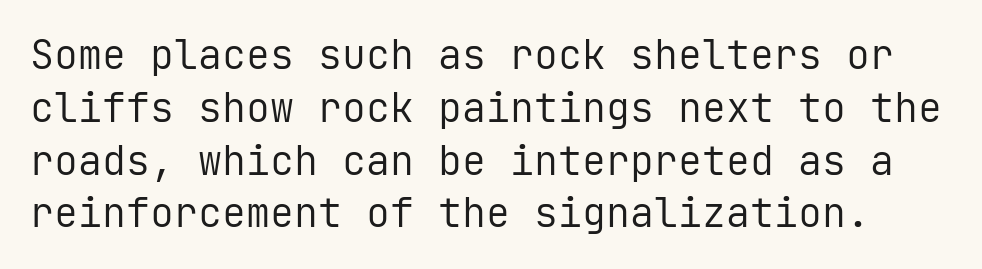
The image shows 40 px regular-weight sans-serif type, upright, monospaced; set normal line spacing (1.32x), normal letter spacing, not underlined; low stroke contrast and a medium x-height.
